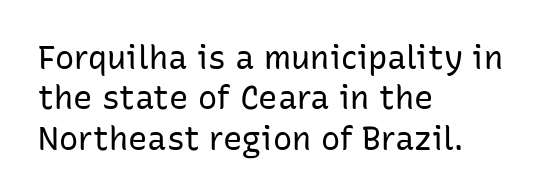
Q: Is the text bold? A: No.
Q: Is the text italic (slanted)? A: No, it is upright.
Q: Is the typeface a serif or a sans-serif typeface? A: Sans-serif.
Q: Is the text underlined? A: No.
Q: How is the paragraph aligned? A: Left-aligned.
Q: Is the spacing between letters normal or unusually wide? A: Normal.
Q: Is the spacing between lines tight, normal or loose? A: Normal.
Q: Width (condensed, normal, or wide)? A: Normal.
Q: Stroke contrast? A: Low.
Q: x-height? A: Medium.
Q: Monospaced? A: No.
